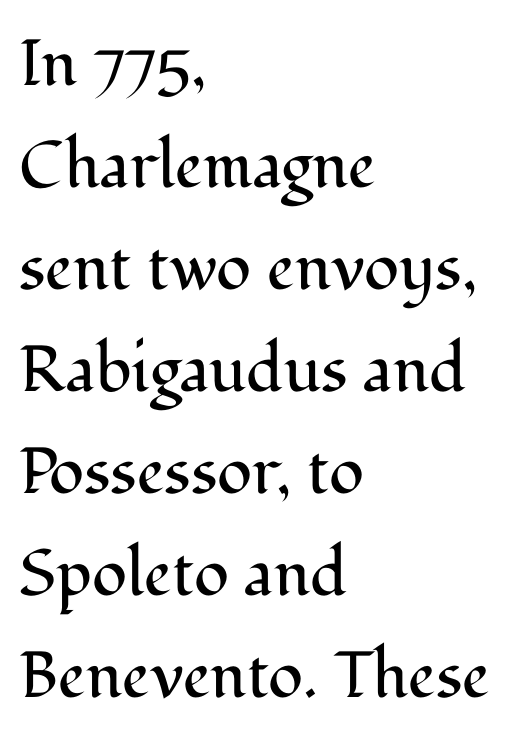
Students, note that the glyphs here touch the page at normal intervals. The string is rendered with underlining switched off. The rag falls on the right side of this text block. Evenly set lines give the paragraph a standard silhouette.
